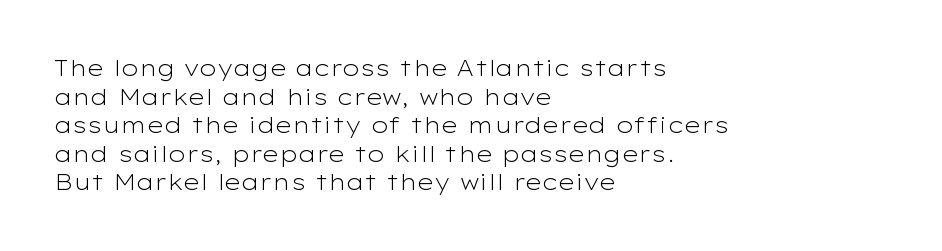
Q: Is the text bold? A: No.
Q: Is the text italic (slanted)? A: No, it is upright.
Q: Is the text underlined? A: No.
Q: How is the paragraph aligned? A: Left-aligned.
Q: Is the spacing between letters normal or unusually wide? A: Normal.
Q: Is the spacing between lines tight, normal or loose? A: Normal.
